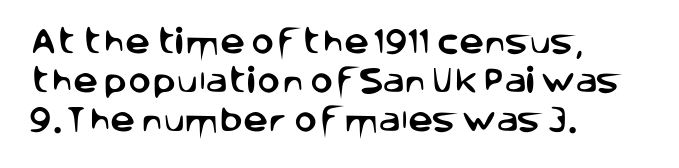
The image shows 28 px sans-serif type, upright; set left-aligned, normal line spacing (1.4x), normal letter spacing, not underlined; low stroke contrast and a large x-height.
